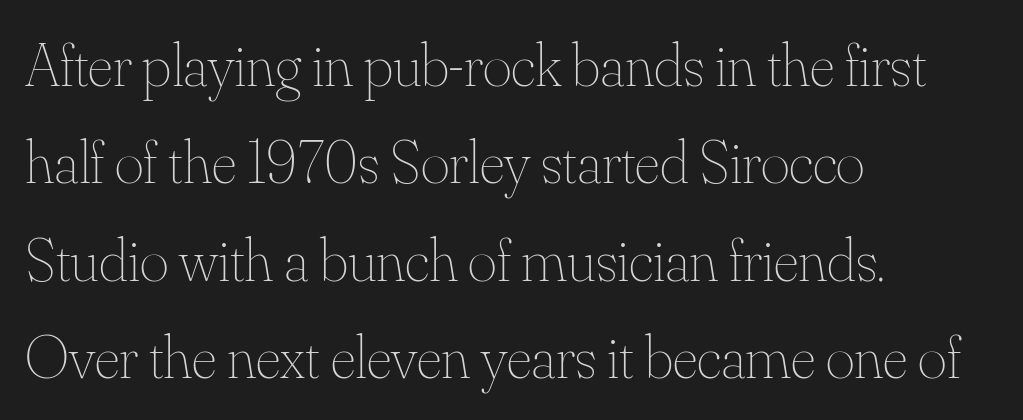
{"italic": "no", "bold": "no", "weight": "thin", "width": "normal", "stroke_contrast": "medium", "x_height": "small", "monospaced": "no", "underline": "no", "align": "left", "line_spacing": "normal", "line_spacing_ratio": 1.57, "letter_spacing": "normal", "letter_spacing_em": 0.0, "glyph_px": 62}
